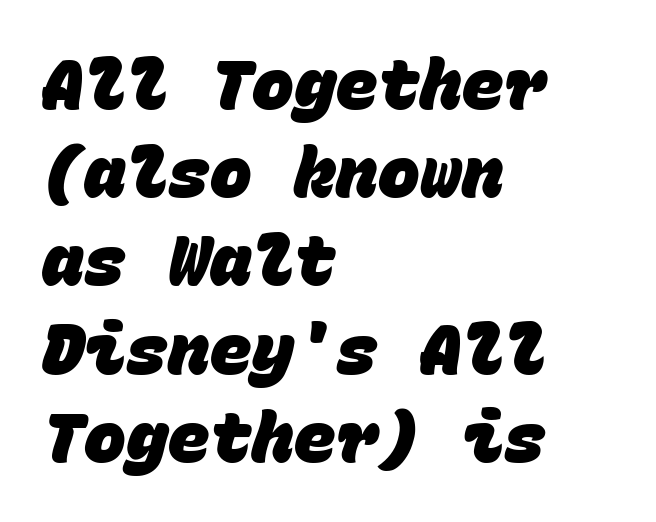
The image shows 70 px heavy sans-serif type, monospaced; set left-aligned, normal line spacing (1.26x), normal letter spacing, not underlined; low stroke contrast and a large x-height.
